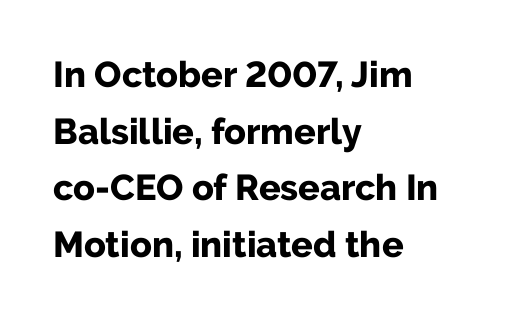
{"serif": "no", "italic": "no", "bold": "yes", "weight": "bold", "width": "normal", "stroke_contrast": "low", "x_height": "medium", "monospaced": "no", "underline": "no", "align": "left", "line_spacing": "normal", "line_spacing_ratio": 1.57, "letter_spacing": "normal", "letter_spacing_em": 0.0, "glyph_px": 36}
